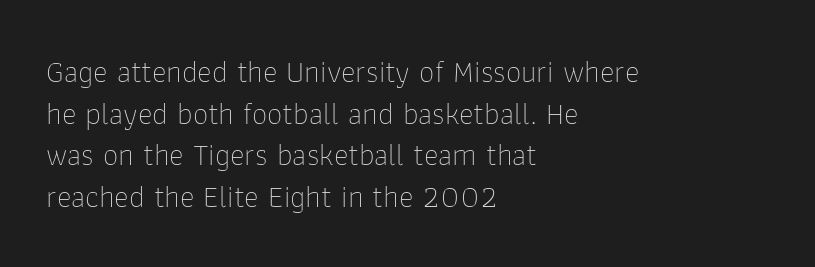
The image shows 31 px thin sans-serif type, upright; set left-aligned, normal line spacing (1.34x), normal letter spacing, not underlined; low stroke contrast and a medium x-height.
